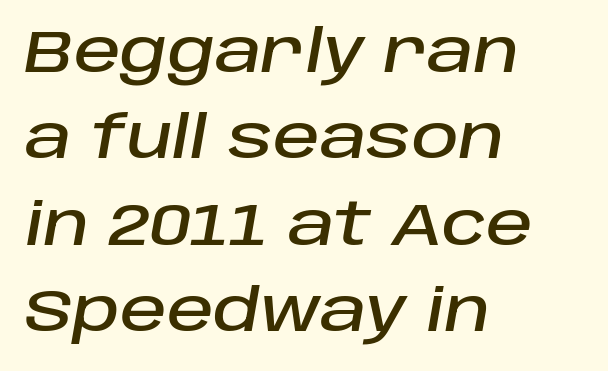
Character widths vary here, with narrow letters taking less room than wide ones. Where is the straight margin? On the left. Is the type slanted? Yes — the strokes lean at a clear angle. Caption: standard tracking, unaltered.
